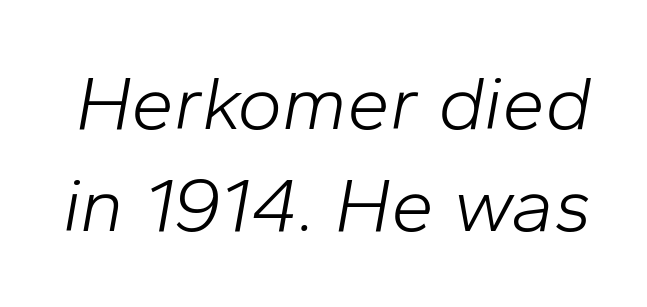
These lines were composed using italics. Stems here are at most as thick as an everyday book face. The string is rendered with underlining switched off. The tracking reads as untouched default to a designer's eye. Interline gaps are of average width in this sample. The rendering uses natural spacing where letterforms have individual widths.
